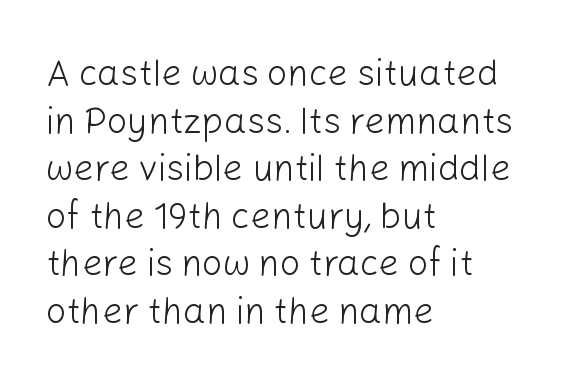
{"serif": "no", "italic": "no", "bold": "no", "weight": "light", "width": "normal", "stroke_contrast": "low", "x_height": "medium", "monospaced": "no", "underline": "no", "align": "left", "line_spacing": "normal", "line_spacing_ratio": 1.32, "letter_spacing": "normal", "letter_spacing_em": 0.0, "glyph_px": 36}
